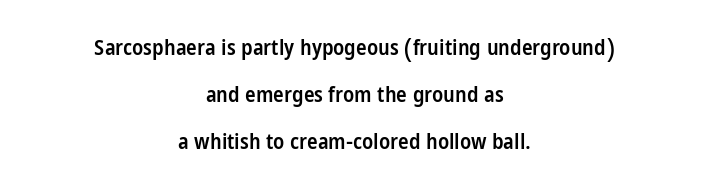
Q: Is the text bold? A: Semi-bold.
Q: Is the text italic (slanted)? A: No, it is upright.
Q: Is the text underlined? A: No.
Q: How is the paragraph aligned? A: Centered.
Q: Is the spacing between letters normal or unusually wide? A: Normal.
Q: Is the spacing between lines tight, normal or loose? A: Loose.
